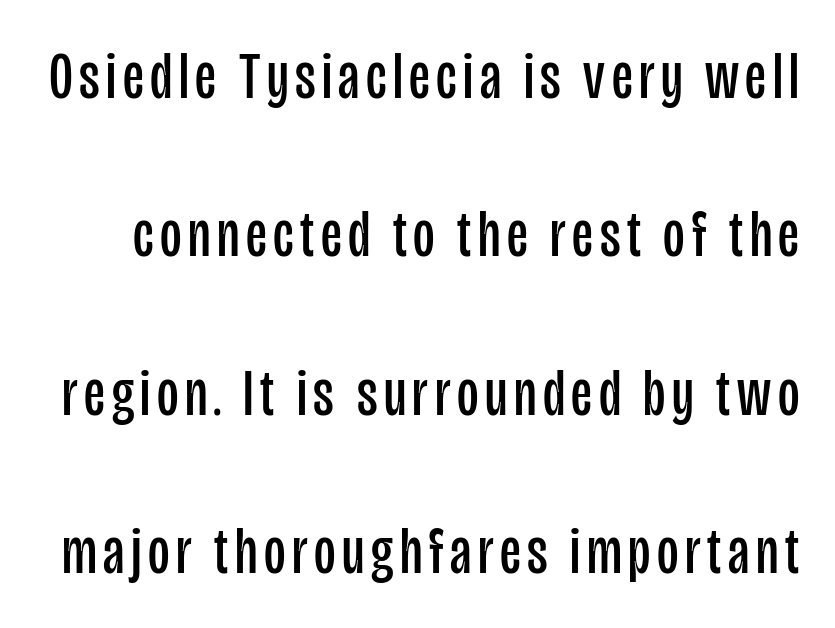
The weight would be labelled regular, book, light, or lighter still. The face used here is proportionally spaced, like ordinary book or web type. Stroke terminals: plain, sans-serif. Quick note: not italic, upright. Summary of vertical rhythm: relaxed, with wide interline spacing.
